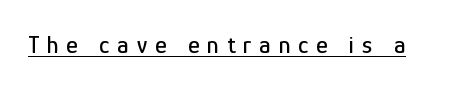
The image shows 25 px text type, upright; set unusually wide letter spacing (+0.31 em), underlined.
